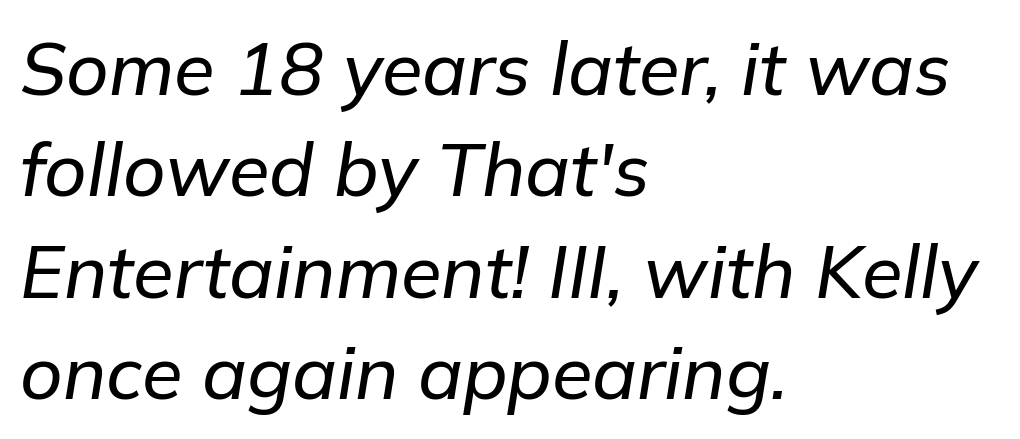
The image shows 74 px text type, italic (leaning right); set left-aligned, normal line spacing (1.37x), normal letter spacing, not underlined; low stroke contrast and a medium x-height.
